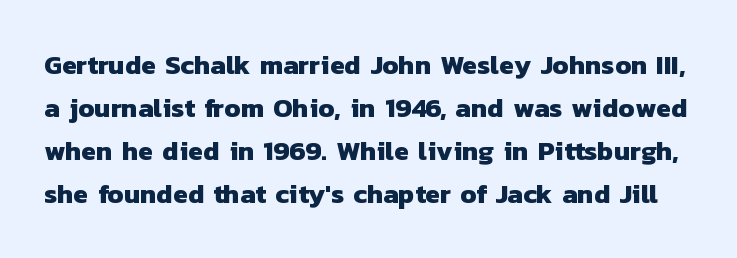
{"bold": "yes", "underline": "no", "line_spacing": "normal", "line_spacing_ratio": 1.59, "letter_spacing": "normal", "letter_spacing_em": 0.0, "glyph_px": 27}
